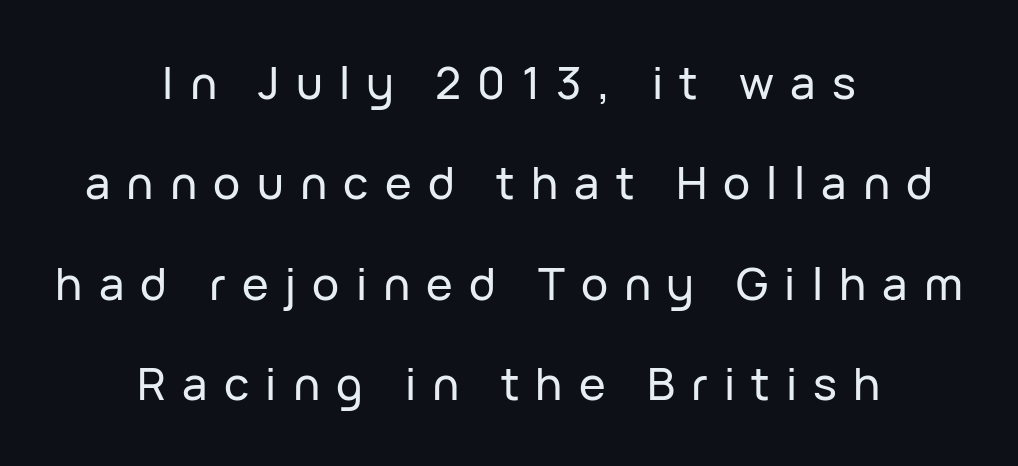
These lines are centered, leaving both edges ragged. The zone under the glyphs is completely vacant. One glance says open: line gaps are wider than usual. The passage shown has open, widely tracked lettering throughout. Ascenders rise straight up at ninety degrees. Each letter's strokes conclude bluntly, with no projecting serifs.
